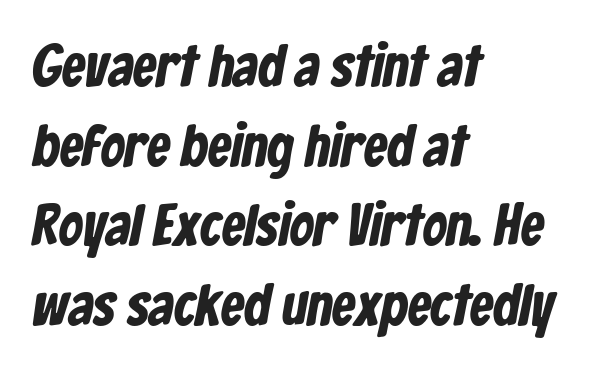
Here the designer chose a conventional face with non-uniform glyph widths. Stroke terminals: plain, sans-serif. In terms of leading, this rendering sits right in the middle. This sample uses plain, unmodified letter spacing. Casual observation: everything's shoved over to the left. The string is rendered with underlining switched off.
